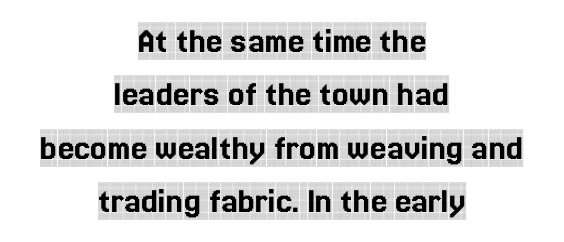
The image shows 37 px condensed serif type, upright; set centered, normal line spacing (1.44x), normal letter spacing, not underlined; a large x-height.
